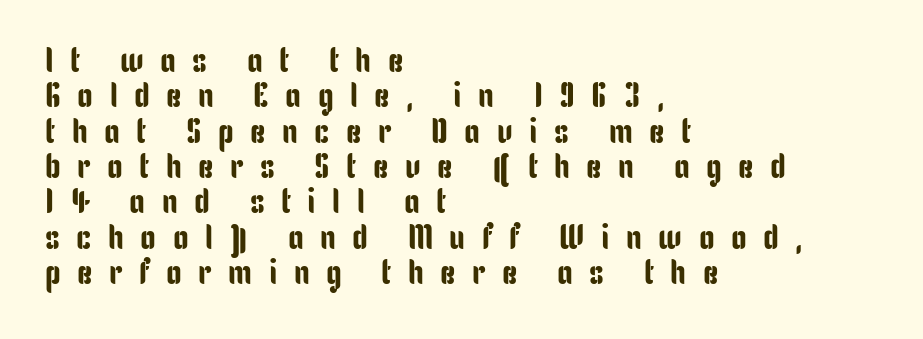
{"serif": "no", "italic": "no", "width": "condensed", "stroke_contrast": "low", "x_height": "medium", "monospaced": "no", "underline": "no", "align": "left", "line_spacing": "tight", "line_spacing_ratio": 1.01, "letter_spacing": "wide", "letter_spacing_em": 0.47, "glyph_px": 35}
